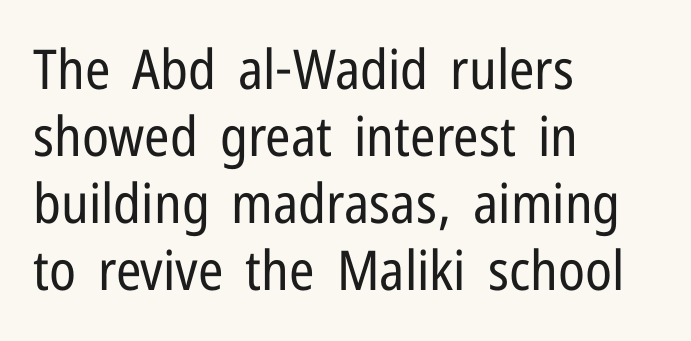
Q: Is the text bold? A: No.
Q: Is the text italic (slanted)? A: No, it is upright.
Q: Is the typeface a serif or a sans-serif typeface? A: Sans-serif.
Q: Is the text underlined? A: No.
Q: How is the paragraph aligned? A: Left-aligned.
Q: Is the spacing between letters normal or unusually wide? A: Normal.
Q: Width (condensed, normal, or wide)? A: Condensed.
Q: Stroke contrast? A: Low.
Q: x-height? A: Medium.
Q: Monospaced? A: No.
